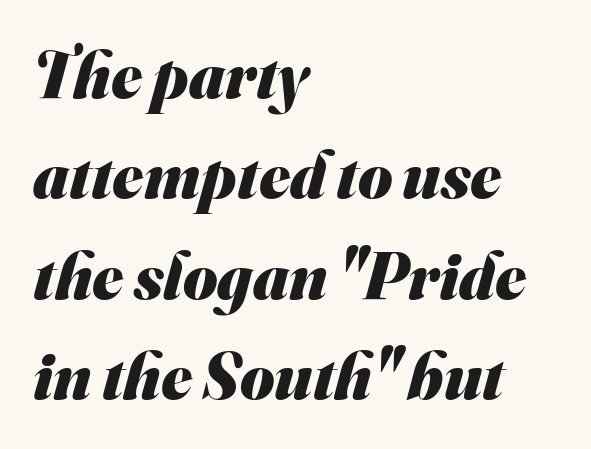
A bare baseline throughout the passage. Varying glyph widths throughout — classic text-font behaviour. Pretty heavy lettering here — definitely bold. The lines are quadded left. The glyphs in this specimen are sans serif. Each word holds together tightly as a unit, with standard inter-letter gaps.
